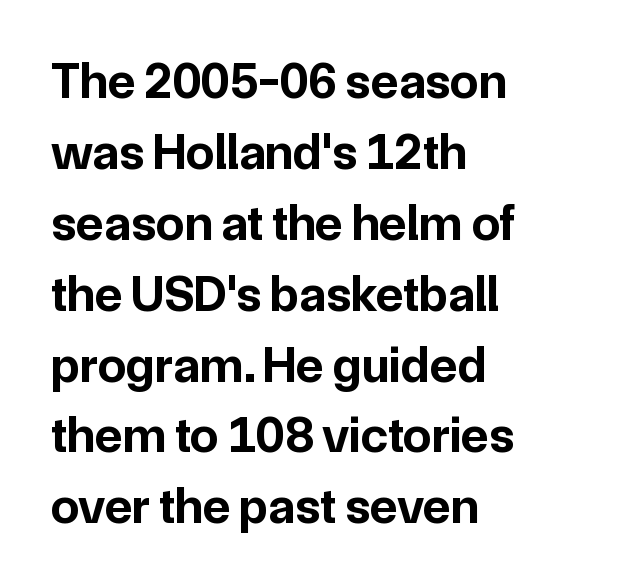
Q: Is the text bold? A: Yes.
Q: Is the text italic (slanted)? A: No, it is upright.
Q: Is the typeface a serif or a sans-serif typeface? A: Sans-serif.
Q: Is the text underlined? A: No.
Q: How is the paragraph aligned? A: Left-aligned.
Q: Is the spacing between letters normal or unusually wide? A: Normal.
Q: Is the spacing between lines tight, normal or loose? A: Normal.
Q: Width (condensed, normal, or wide)? A: Normal.
Q: Stroke contrast? A: Low.
Q: x-height? A: Medium.
Q: Monospaced? A: No.
